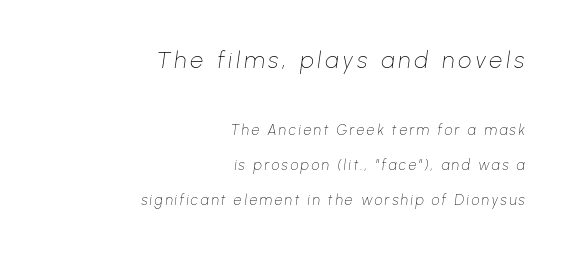
{"italic": "yes", "lean": "right", "slant_degrees": 8, "bold": "no", "underline": "no", "align": "right", "line_spacing": "loose", "line_spacing_ratio": 2.48, "larger_block": "first", "size_ratio": 1.64, "glyph_px": 23}
